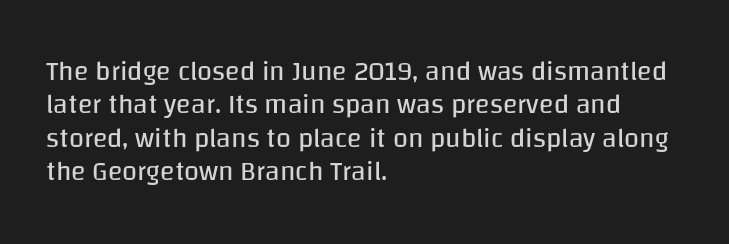
Q: Is the text bold? A: No.
Q: Is the text italic (slanted)? A: No, it is upright.
Q: Is the text underlined? A: No.
Q: How is the paragraph aligned? A: Left-aligned.
Q: Is the spacing between letters normal or unusually wide? A: Normal.
